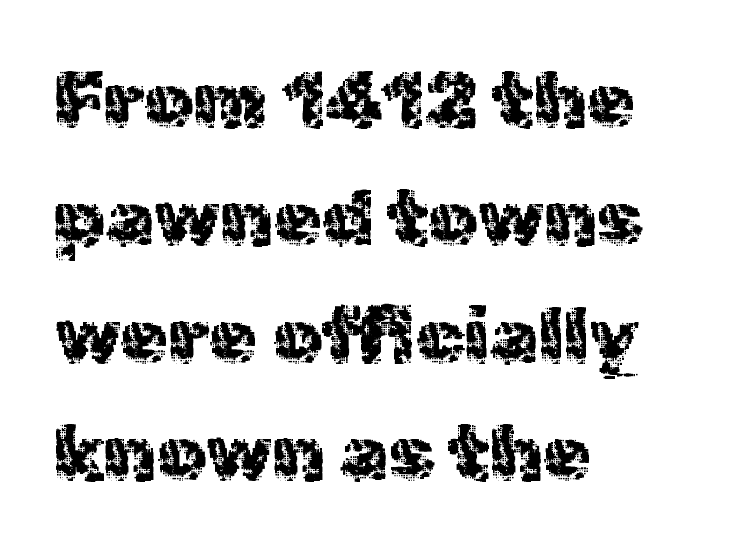
Q: Is the text bold? A: No.
Q: Is the text italic (slanted)? A: No, it is upright.
Q: Is the typeface a serif or a sans-serif typeface? A: Sans-serif.
Q: Is the text underlined? A: No.
Q: How is the paragraph aligned? A: Left-aligned.
Q: Is the spacing between letters normal or unusually wide? A: Normal.
Q: Is the spacing between lines tight, normal or loose? A: Normal.
Q: Width (condensed, normal, or wide)? A: Normal.
Q: x-height? A: Medium.
Q: Monospaced? A: No.
